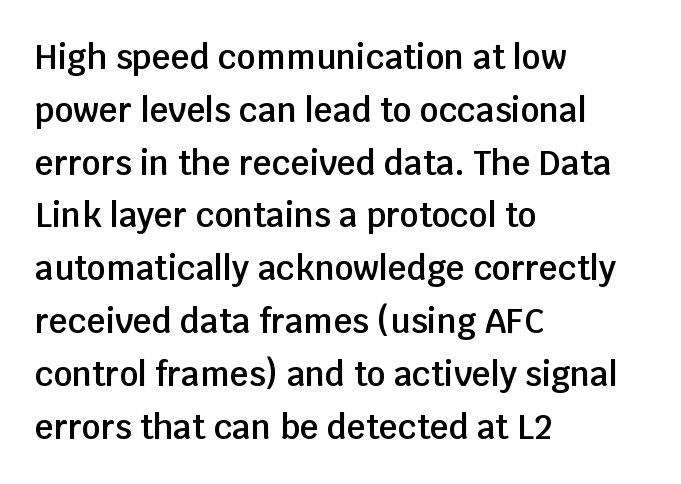
Q: Is the text bold? A: Semi-bold.
Q: Is the text italic (slanted)? A: No, it is upright.
Q: Is the typeface a serif or a sans-serif typeface? A: Sans-serif.
Q: Is the text underlined? A: No.
Q: How is the paragraph aligned? A: Left-aligned.
Q: Is the spacing between letters normal or unusually wide? A: Normal.
Q: Is the spacing between lines tight, normal or loose? A: Normal.
Q: Width (condensed, normal, or wide)? A: Normal.
Q: Stroke contrast? A: Low.
Q: x-height? A: Large.
Q: Monospaced? A: No.
